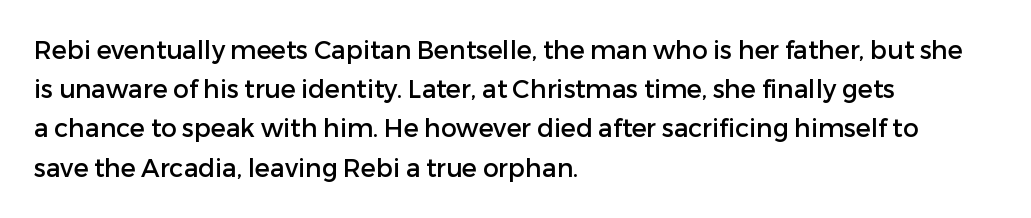
Q: Is the text italic (slanted)? A: No, it is upright.
Q: Is the text underlined? A: No.
Q: How is the paragraph aligned? A: Left-aligned.
Q: Is the spacing between letters normal or unusually wide? A: Normal.
Q: Is the spacing between lines tight, normal or loose? A: Normal.
